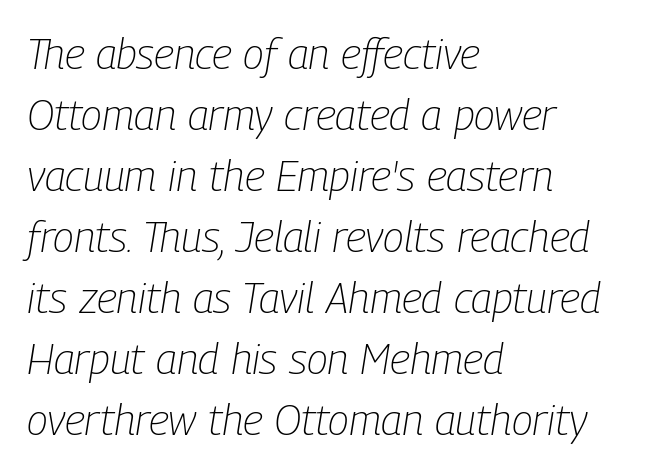
Q: Is the text bold? A: No.
Q: Is the text italic (slanted)? A: Yes, it leans right by about 9 degrees.
Q: Is the text underlined? A: No.
Q: How is the paragraph aligned? A: Left-aligned.
Q: Is the spacing between letters normal or unusually wide? A: Normal.
Q: Is the spacing between lines tight, normal or loose? A: Normal.
Q: Width (condensed, normal, or wide)? A: Condensed.
Q: Stroke contrast? A: Low.
Q: x-height? A: Medium.
Q: Monospaced? A: No.
